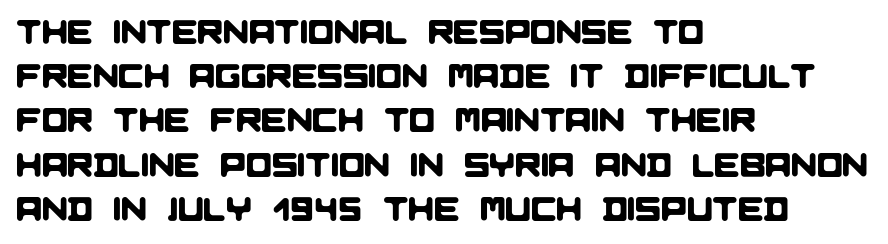
The image shows 34 px sans-serif type; set left-aligned, normal line spacing (1.3x), normal letter spacing, not underlined; low stroke contrast and a large x-height.
